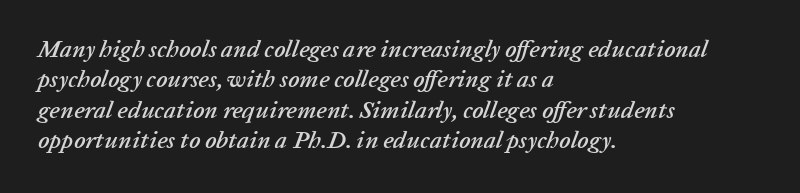
Rendered with sloped, italic letterforms. The paragraph has a hard left edge and a soft right edge. Only glyphs here, with clear space below each row. Letter spacing: default. Vertically, the passage feels balanced, rows spaced as you'd expect.
